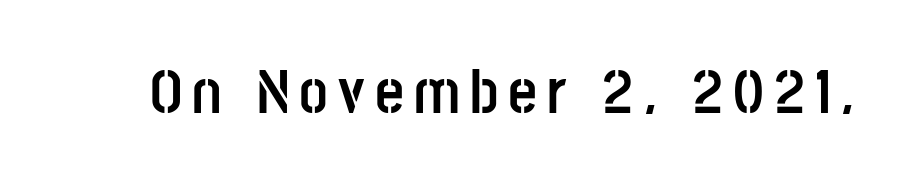
Q: Is the text bold? A: Yes.
Q: Is the text italic (slanted)? A: No, it is upright.
Q: Is the typeface a serif or a sans-serif typeface? A: Sans-serif.
Q: Is the text underlined? A: No.
Q: Width (condensed, normal, or wide)? A: Condensed.
Q: Stroke contrast? A: Low.
Q: x-height? A: Large.
Q: Monospaced? A: No.
